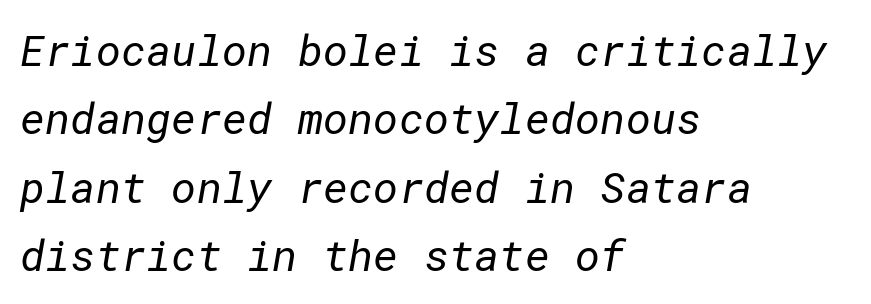
Inter-character spacing is left at the font's built-in metrics. The weight would be labelled regular, book, light, or lighter still. You can tell from the bare stems that sans-serif type was used. The leading is moderate, giving the passage an even texture. Words float on clear page, feet unadorned. Where is the straight margin? On the left.
